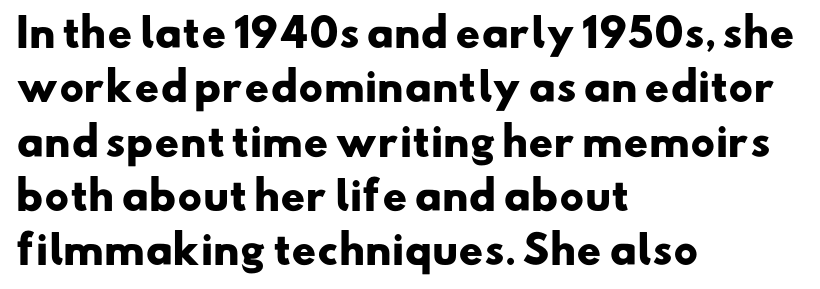
{"serif": "no", "bold": "yes", "weight": "heavy", "width": "wide", "stroke_contrast": "low", "x_height": "small", "monospaced": "no", "underline": "no", "align": "left", "line_spacing": "normal", "line_spacing_ratio": 1.43, "letter_spacing": "normal", "letter_spacing_em": 0.0, "glyph_px": 38}
